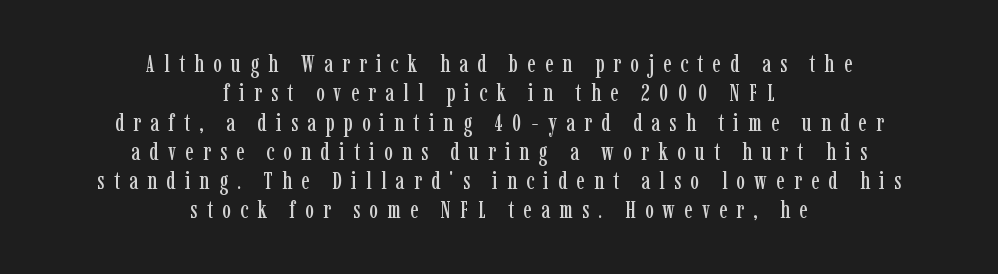
Q: Is the text italic (slanted)? A: No, it is upright.
Q: Is the text underlined? A: No.
Q: How is the paragraph aligned? A: Centered.
Q: Is the spacing between letters normal or unusually wide? A: Unusually wide.
